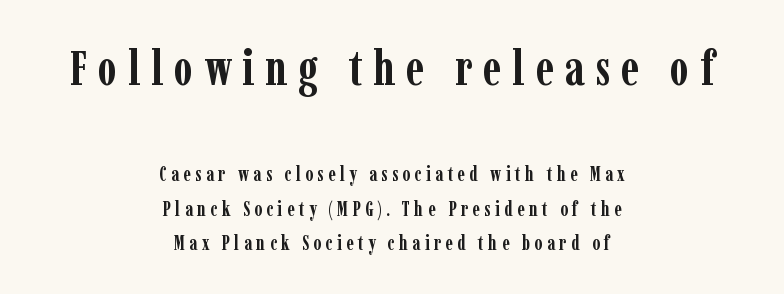
Q: Is the text bold? A: Yes.
Q: Is the text italic (slanted)? A: No, it is upright.
Q: Is the typeface a serif or a sans-serif typeface? A: Serif.
Q: Is the text underlined? A: No.
Q: How is the paragraph aligned? A: Centered.
Q: Is the spacing between letters normal or unusually wide? A: Unusually wide.
Q: Which block of text is set in a larger size, the first (top) or the second (bottom)? A: The first (top) one.
Q: Width (condensed, normal, or wide)? A: Condensed.
Q: Stroke contrast? A: Low.
Q: x-height? A: Medium.
Q: Monospaced? A: No.
